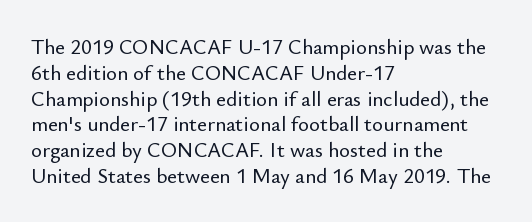
The image shows 21 px text type, upright; set left-aligned, line spacing 1.23x, normal letter spacing, not underlined.
